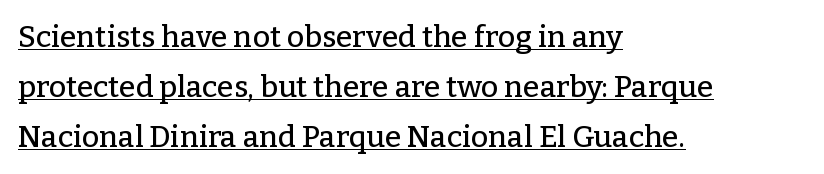
Q: Is the text italic (slanted)? A: No, it is upright.
Q: Is the typeface a serif or a sans-serif typeface? A: Serif.
Q: Is the text underlined? A: Yes.
Q: How is the paragraph aligned? A: Left-aligned.
Q: Is the spacing between letters normal or unusually wide? A: Normal.
Q: Is the spacing between lines tight, normal or loose? A: Normal.
Q: Width (condensed, normal, or wide)? A: Normal.
Q: Stroke contrast? A: Low.
Q: x-height? A: Medium.
Q: Monospaced? A: No.
